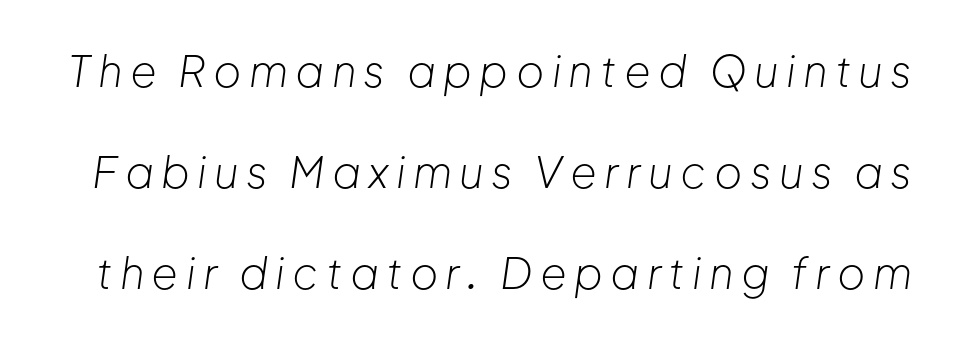
{"italic": "yes", "lean": "right", "slant_degrees": 8, "bold": "no", "weight": "light", "width": "normal", "stroke_contrast": "low", "x_height": "medium", "monospaced": "no", "underline": "no", "line_spacing": "loose", "line_spacing_ratio": 2.35, "glyph_px": 43}
